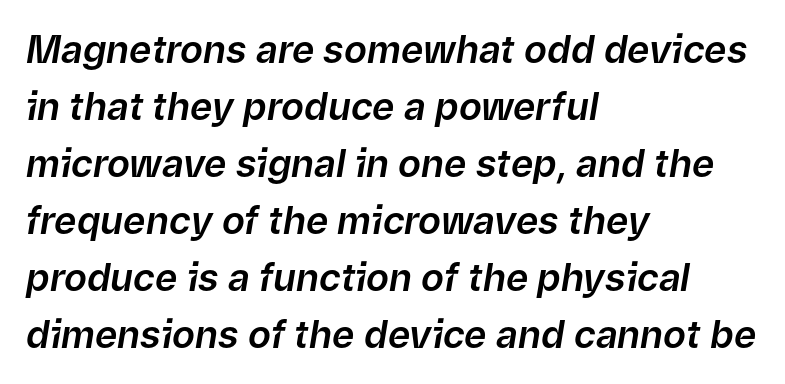
The image shows 38 px text type, italic (leaning right); set left-aligned, normal line spacing (1.5x), normal letter spacing, not underlined; low stroke contrast and a medium x-height.
